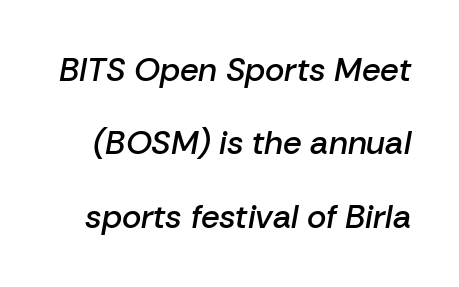
The space between consecutive lines is lavish. The characters look somewhat weighty, a semibold short of true bold. Does the lettering tilt? It does — this is italic. The letters sit at their default tracking, neither squeezed nor spread. Do the characters align in a grid? No, the font is proportional. Glance below the letters and you will spot only blank space.
